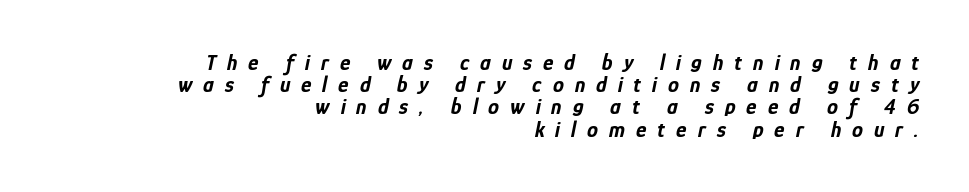
{"italic": "yes", "lean": "right", "slant_degrees": 12, "bold": "yes", "underline": "no", "align": "right", "line_spacing": "tight", "line_spacing_ratio": 1.01, "letter_spacing": "wide", "letter_spacing_em": 0.5, "glyph_px": 22}
